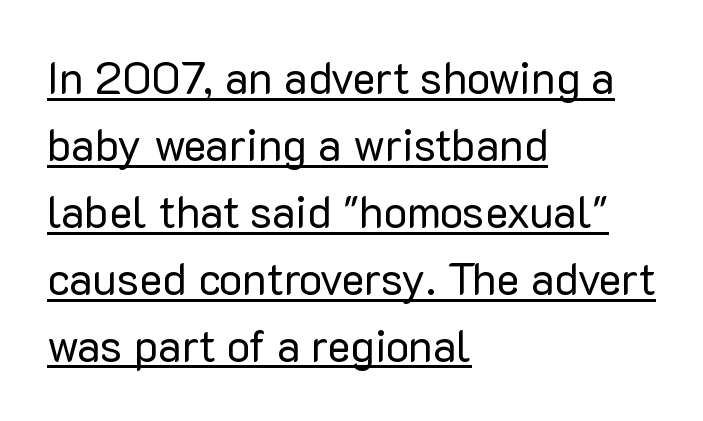
The image shows 44 px regular-weight sans-serif type, upright; set left-aligned, normal line spacing (1.52x), normal letter spacing, underlined; low stroke contrast and a medium x-height.
